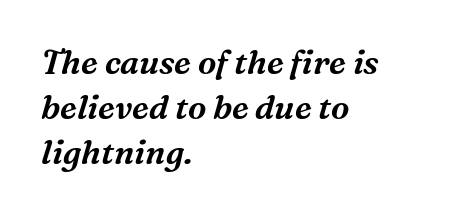
When letters slant like this, we call the style italic. Little horizontal feet cap the strokes, marking this as serif type. Looks like regular typesetting: each glyph gets only the width it needs. Letter spacing: default.
